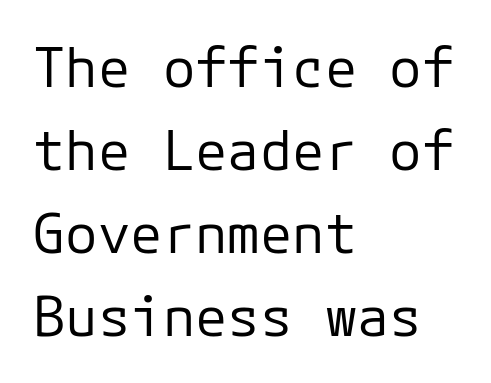
Q: Is the text bold? A: No.
Q: Is the text italic (slanted)? A: No, it is upright.
Q: Is the typeface a serif or a sans-serif typeface? A: Sans-serif.
Q: Is the text underlined? A: No.
Q: How is the paragraph aligned? A: Left-aligned.
Q: Is the spacing between letters normal or unusually wide? A: Normal.
Q: Is the spacing between lines tight, normal or loose? A: Normal.
Q: Width (condensed, normal, or wide)? A: Normal.
Q: Stroke contrast? A: Low.
Q: x-height? A: Medium.
Q: Monospaced? A: Yes.
